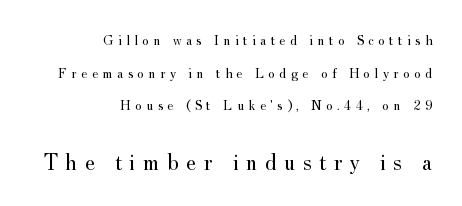
{"italic": "no", "bold": "no", "underline": "no", "align": "right", "line_spacing": "loose", "line_spacing_ratio": 2.33, "letter_spacing": "wide", "letter_spacing_em": 0.32, "larger_block": "second", "size_ratio": 1.64, "glyph_px": 23}
